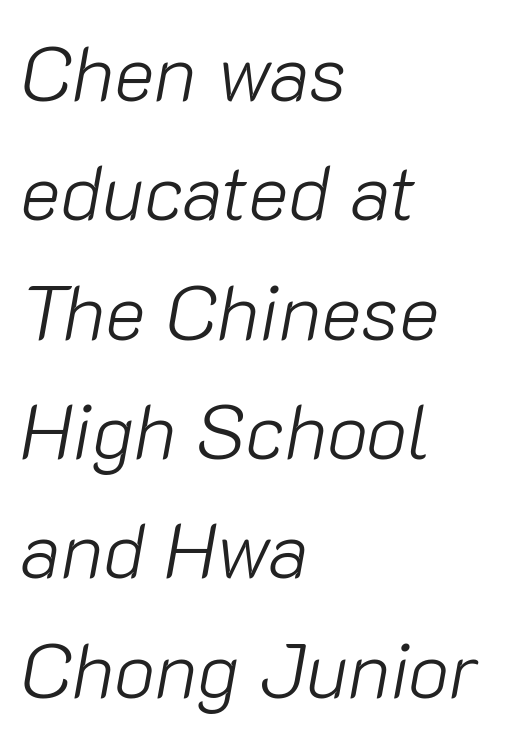
The image shows 77 px light type, italic (leaning right); set left-aligned, normal line spacing (1.55x), normal letter spacing, not underlined; low stroke contrast and a medium x-height.
